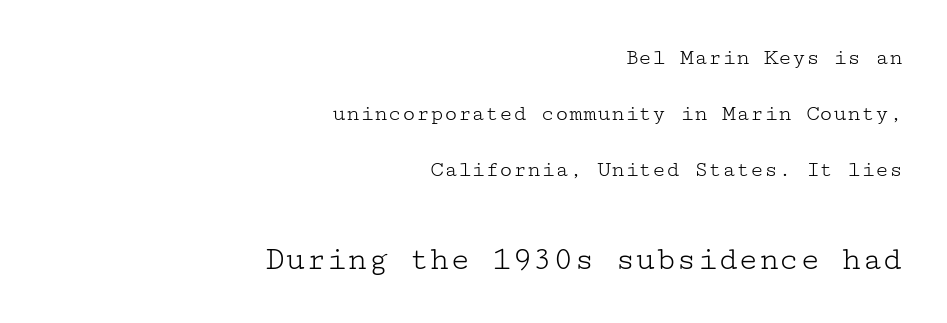
The image shows 34 px light, wide serif type, upright; set right-aligned, loose line spacing (2.44x), normal letter spacing, not underlined; the second (bottom) block is 1.48x larger; low stroke contrast and a medium x-height.
